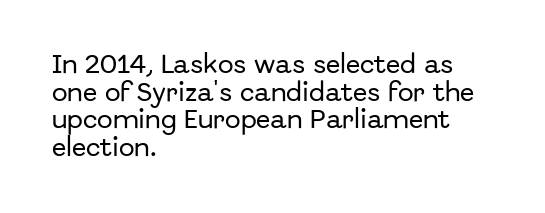
Q: Is the text italic (slanted)? A: No, it is upright.
Q: Is the text underlined? A: No.
Q: How is the paragraph aligned? A: Left-aligned.
Q: Is the spacing between letters normal or unusually wide? A: Normal.
Q: Is the spacing between lines tight, normal or loose? A: Normal.
